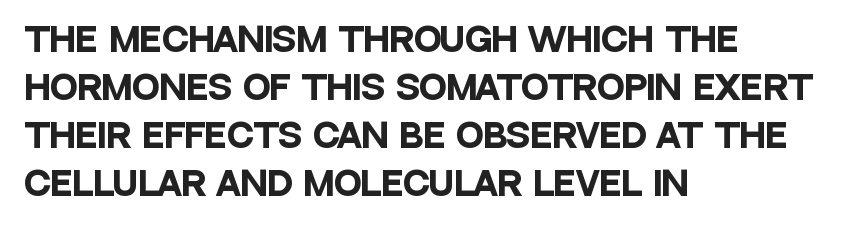
Leftover space on each line is placed entirely after the last word. Tracking here is standard; glyphs follow each other at the usual distance. To sum up the face: it is a sans, with no serifs. The axis of the letterforms is exactly vertical.
